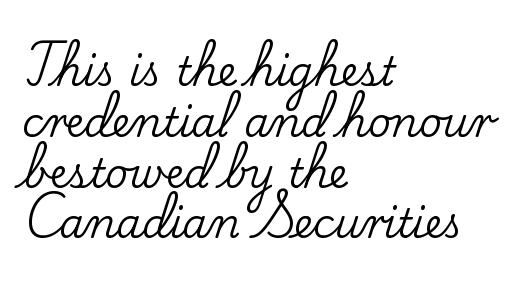
The glyphs are unaccompanied by any horizontal stroke below them. Leading: standard. Classification — serif. The passage shown is typed in a proportional face where columns would drift.
